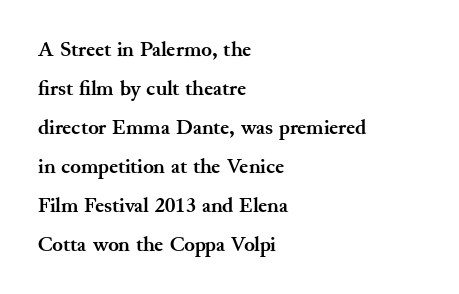
Chunky letters — that's bold for sure. The axis of the letterforms is exactly vertical. Horizontal alignment here is leftward, the default for most running prose. Characters follow at the spacing the type designer built in.
